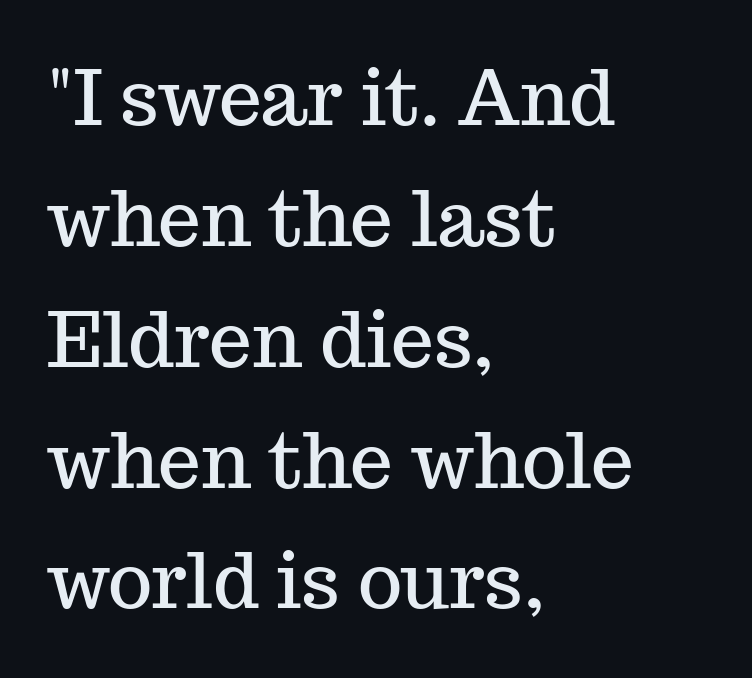
The image shows 76 px serif type, upright; set left-aligned, normal line spacing (1.59x), normal letter spacing, not underlined; medium stroke contrast and a medium x-height.
